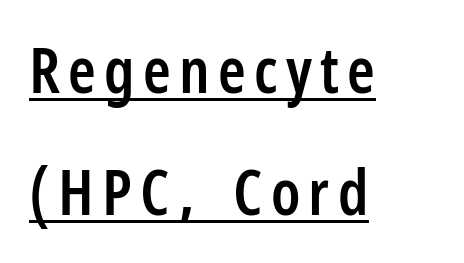
Q: Is the text bold? A: Semi-bold.
Q: Is the text italic (slanted)? A: No, it is upright.
Q: Is the typeface a serif or a sans-serif typeface? A: Sans-serif.
Q: Is the text underlined? A: Yes.
Q: How is the paragraph aligned? A: Left-aligned.
Q: Is the spacing between lines tight, normal or loose? A: Loose.
Q: Width (condensed, normal, or wide)? A: Condensed.
Q: Stroke contrast? A: Low.
Q: x-height? A: Medium.
Q: Monospaced? A: No.
